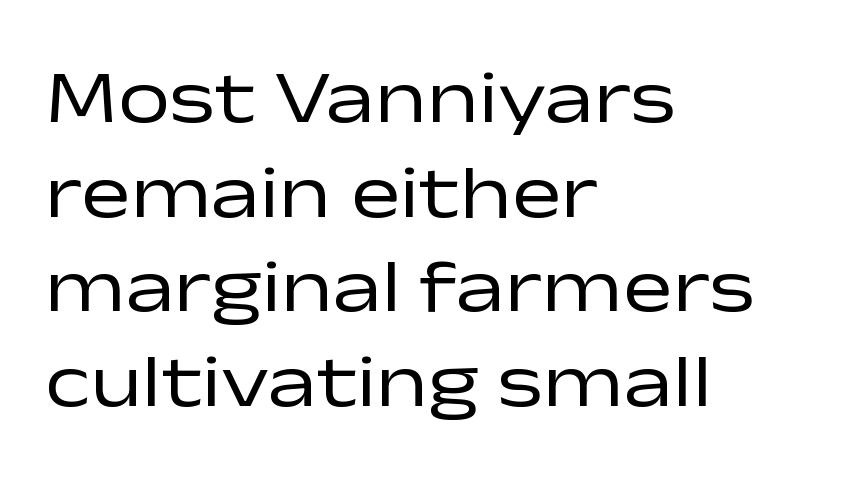
The image shows 74 px regular-weight, wide sans-serif type, upright; set left-aligned, normal line spacing (1.28x), normal letter spacing, not underlined; low stroke contrast and a medium x-height.
